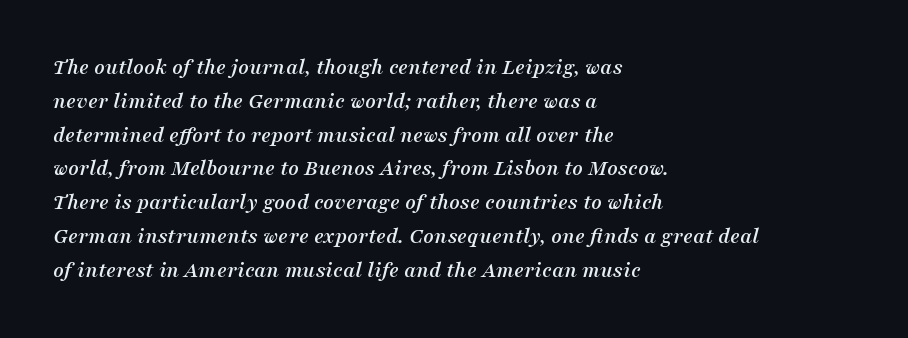
The glyphs look as if they've been sheared to an angle. Bare-footed words on every line. Default kerning and tracking; the words read as compact shapes. Notice how descenders clear the ascenders below comfortably — that's standard leading.
